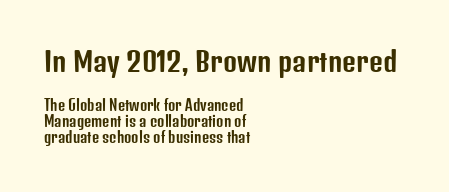
All the whitespace from short lines collects on the right. Notice how descenders almost collide with the ascenders below — that's tight leading. Between these two stacked blocks, the higher one wins on size. Every character sits straight up, as roman type does.
